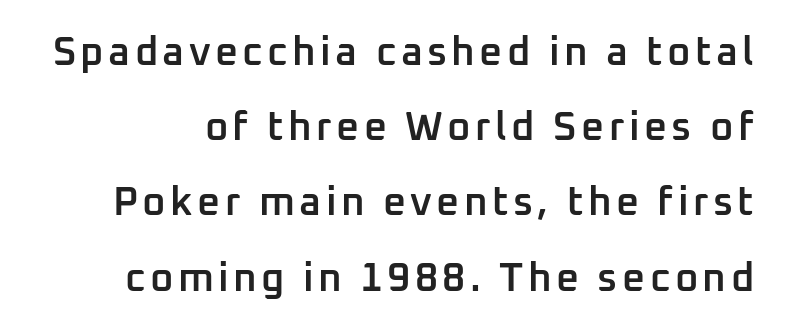
The image shows 40 px semibold sans-serif type, upright; set line spacing 1.88x, not underlined; low stroke contrast and a medium x-height.
